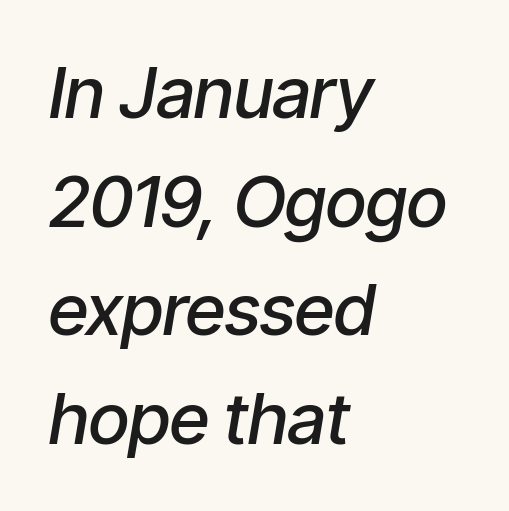
The vertical gap from one line to the next is medium. The specimen omits any rule beneath the text block's lines. The face used here is proportionally spaced, like ordinary book or web type. Glyph-to-glyph distance matches everyday printed text.
